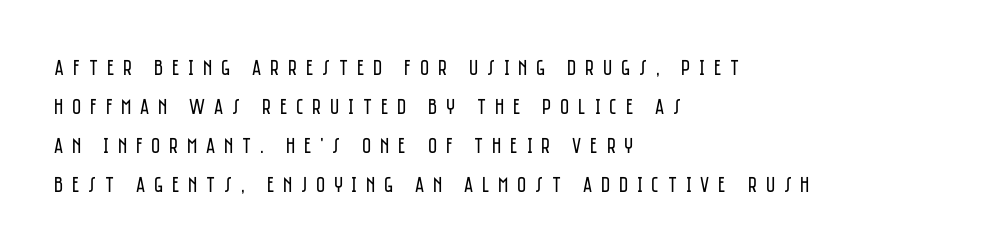
The image shows 22 px text type, upright; set left-aligned, line spacing 1.78x, unusually wide letter spacing (+0.4 em), not underlined.
